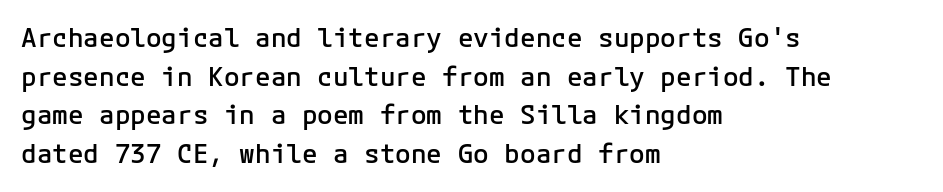
The image shows 26 px text type, upright; set left-aligned, normal line spacing (1.49x), normal letter spacing, not underlined.
